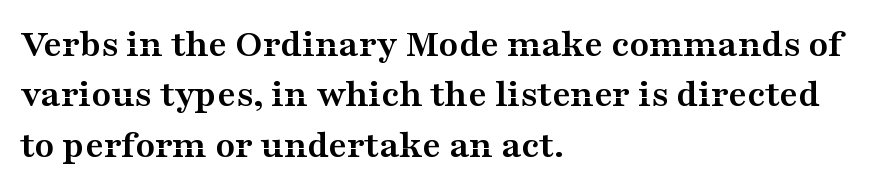
{"serif": "yes", "italic": "no", "bold": "yes", "weight": "semibold", "width": "wide", "stroke_contrast": "medium", "x_height": "medium", "monospaced": "no", "underline": "no", "align": "left", "line_spacing": "normal", "line_spacing_ratio": 1.26, "letter_spacing": "normal", "letter_spacing_em": 0.0, "glyph_px": 40}
